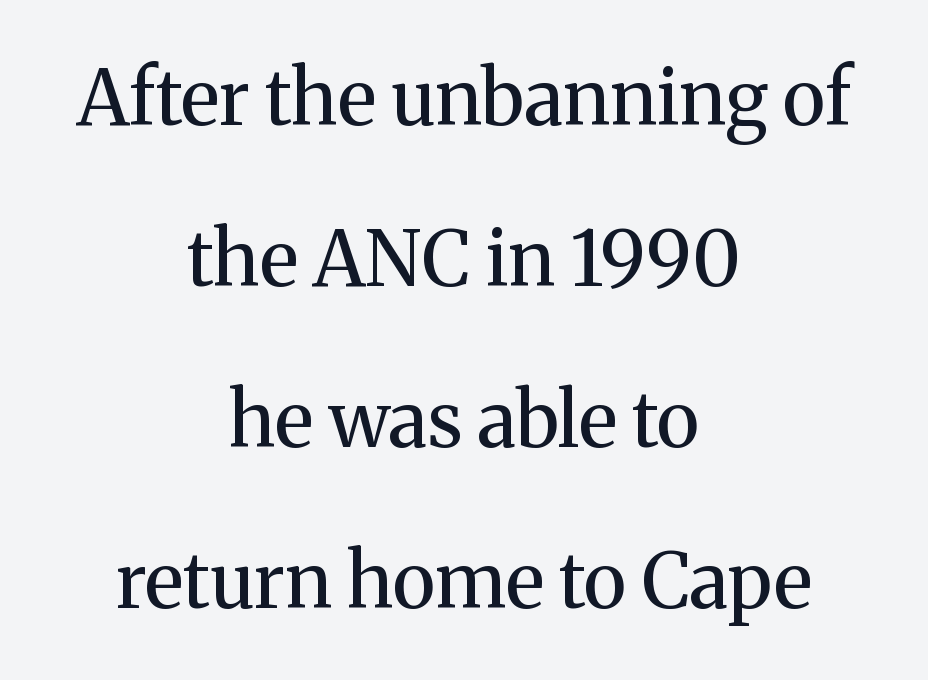
The image shows 76 px regular-weight serif type, upright; set centered, loose line spacing (2.12x), normal letter spacing, not underlined; medium stroke contrast and a medium x-height.
